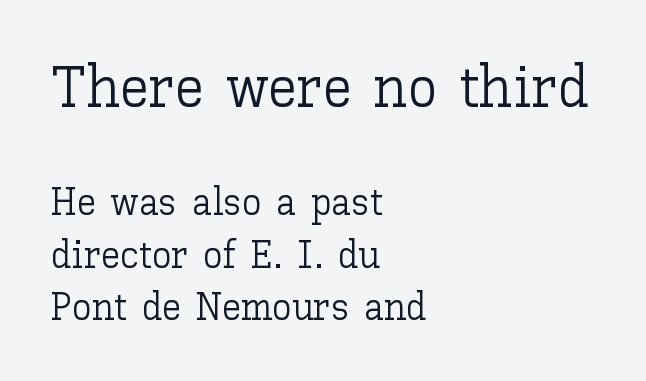
The image shows 59 px light type, upright; set left-aligned, normal line spacing (1.34x), normal letter spacing, not underlined; the first (top) block is 1.51x larger; low stroke contrast and a medium x-height.
